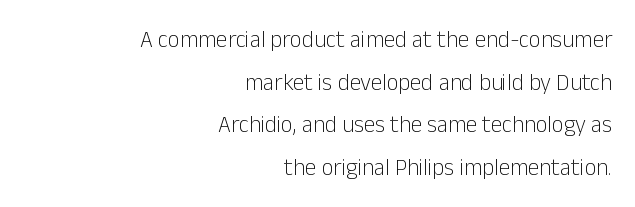
The image shows 23 px text type, upright; set right-aligned, line spacing 1.85x, normal letter spacing, not underlined.
